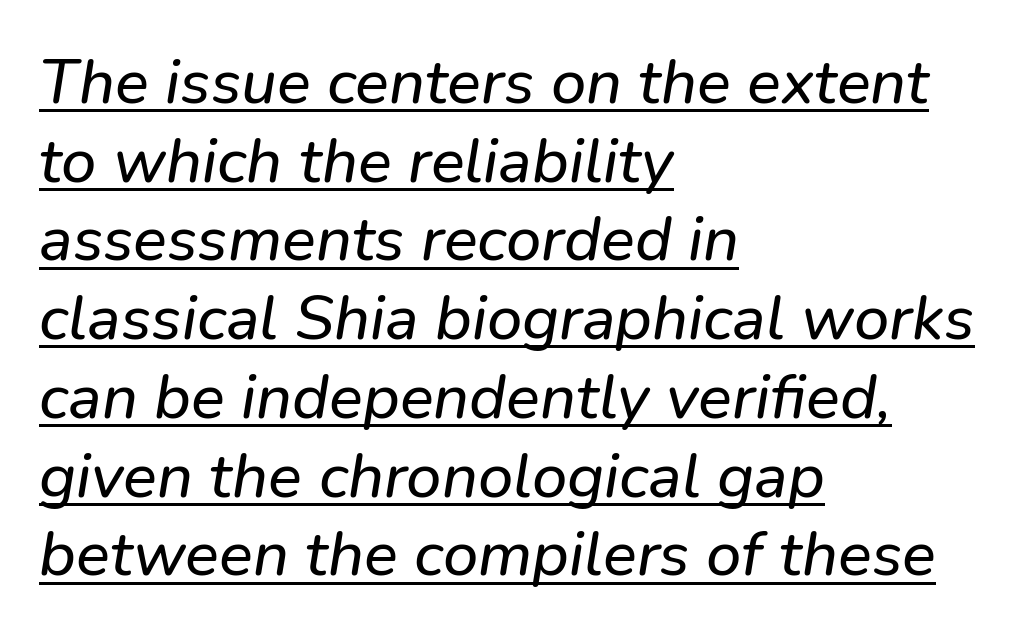
A typesetter would label this face a sans. Somebody hit Ctrl+U on this one — the words are underlined. Do the characters align in a grid? No, the font is proportional. Normally led — the rows are evenly, conventionally spaced. Letter spacing: default.
